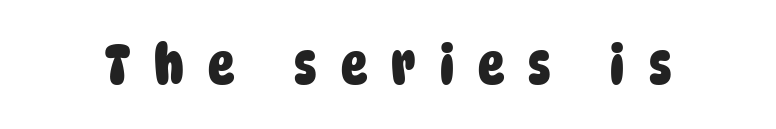
The image shows 55 px heavy, condensed sans-serif type; set unusually wide letter spacing (+0.44 em), not underlined; low stroke contrast and a large x-height.
